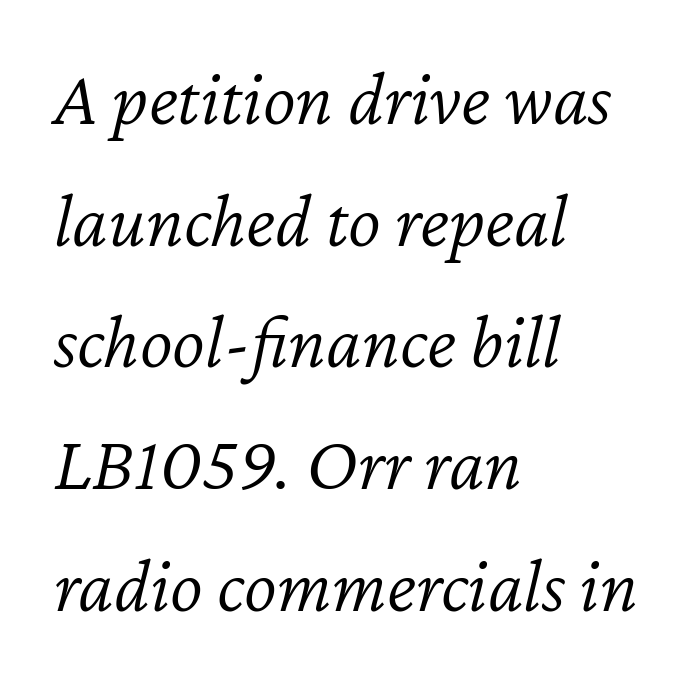
It's the slanting kind of type. The type is set solid horizontally, with unmodified tracking. Horizontal alignment here is leftward, the default for most running prose. No extra ink here — the face is not bold.
